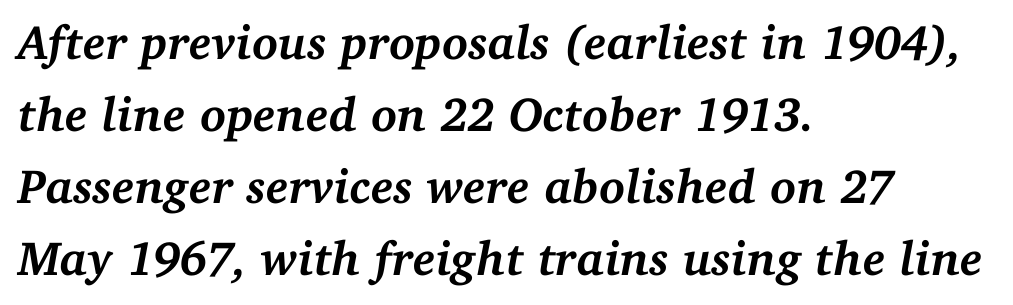
{"serif": "yes", "italic": "yes", "lean": "right", "slant_degrees": 11, "bold": "yes", "weight": "semibold", "width": "normal", "stroke_contrast": "medium", "x_height": "medium", "monospaced": "no", "underline": "no", "align": "left", "line_spacing": "normal", "line_spacing_ratio": 1.5, "letter_spacing": "normal", "letter_spacing_em": 0.0, "glyph_px": 48}
